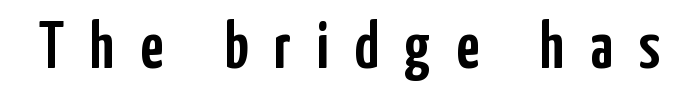
{"serif": "no", "italic": "no", "width": "condensed", "stroke_contrast": "low", "x_height": "medium", "monospaced": "no", "underline": "no", "letter_spacing": "wide", "letter_spacing_em": 0.38, "glyph_px": 67}
